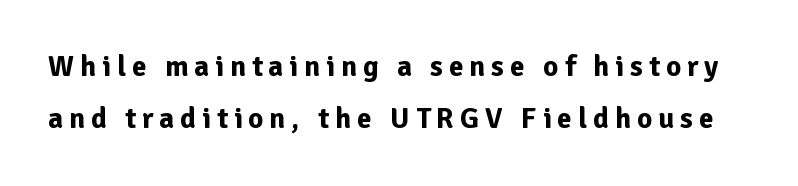
The image shows 29 px bold sans-serif type, upright; set line spacing 1.81x, unusually wide letter spacing (+0.21 em), not underlined; low stroke contrast and a medium x-height.
